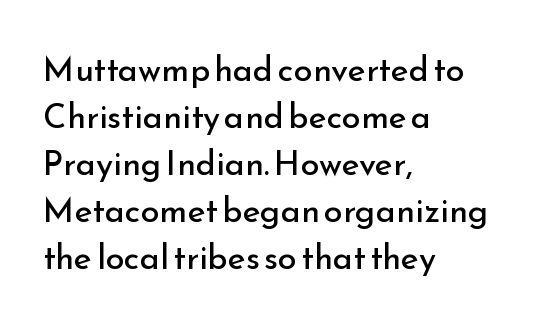
{"serif": "no", "italic": "no", "bold": "no", "weight": "regular", "width": "normal", "stroke_contrast": "low", "x_height": "small", "monospaced": "no", "underline": "no", "align": "left", "line_spacing": "normal", "line_spacing_ratio": 1.38, "letter_spacing": "normal", "letter_spacing_em": 0.0, "glyph_px": 34}
